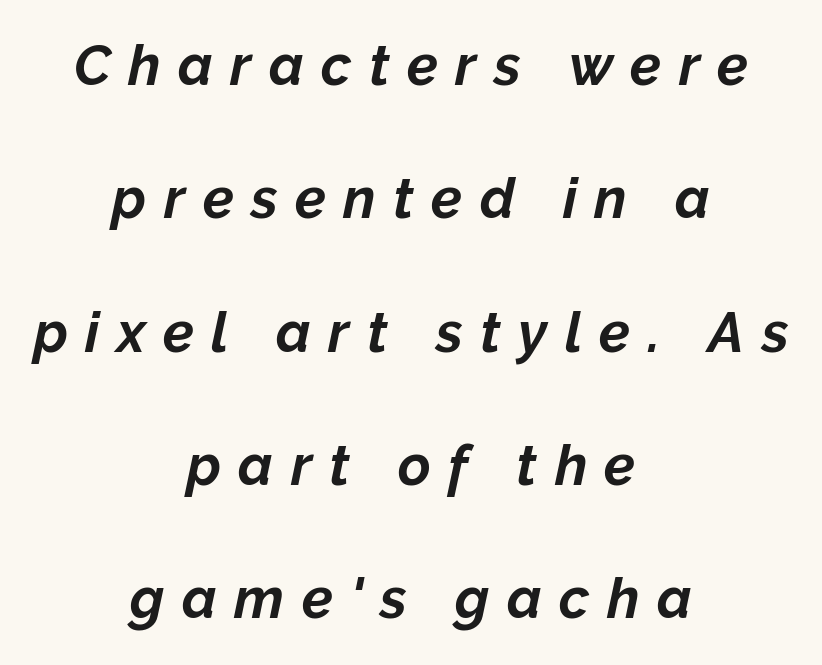
Q: Is the text bold? A: Yes.
Q: Is the text italic (slanted)? A: Yes, it leans right by about 12 degrees.
Q: Is the text underlined? A: No.
Q: How is the paragraph aligned? A: Centered.
Q: Is the spacing between letters normal or unusually wide? A: Unusually wide.
Q: Is the spacing between lines tight, normal or loose? A: Loose.
Q: Width (condensed, normal, or wide)? A: Normal.
Q: Stroke contrast? A: Low.
Q: x-height? A: Medium.
Q: Monospaced? A: No.
